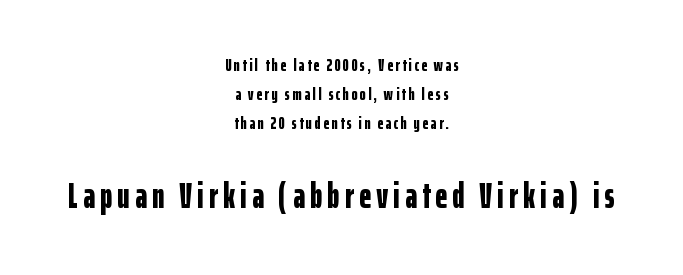
Q: Is the text bold? A: Yes.
Q: Is the text italic (slanted)? A: No, it is upright.
Q: Is the typeface a serif or a sans-serif typeface? A: Sans-serif.
Q: Is the text underlined? A: No.
Q: How is the paragraph aligned? A: Centered.
Q: Is the spacing between lines tight, normal or loose? A: Normal.
Q: Which block of text is set in a larger size, the first (top) or the second (bottom)? A: The second (bottom) one.
Q: Width (condensed, normal, or wide)? A: Condensed.
Q: Stroke contrast? A: Low.
Q: x-height? A: Medium.
Q: Monospaced? A: No.
